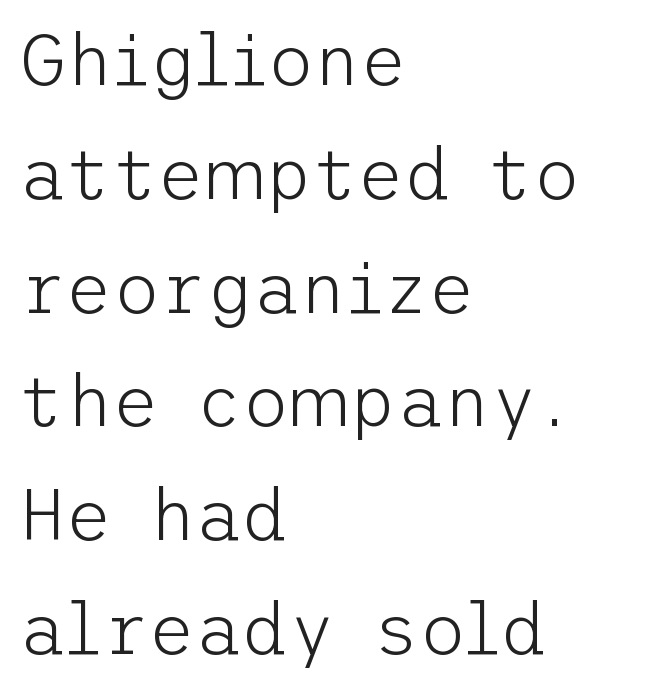
The image shows 72 px light sans-serif type, upright; set left-aligned, normal line spacing (1.58x), normal letter spacing, not underlined; low stroke contrast and a medium x-height.
